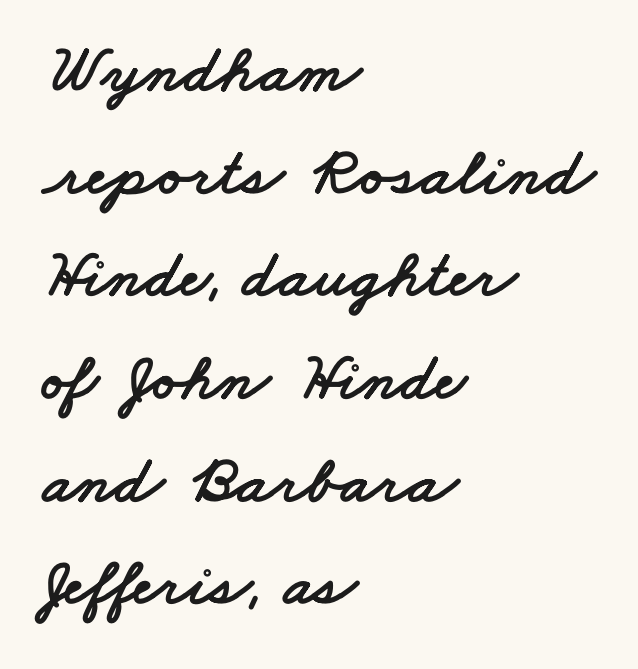
Is this a fixed-width face? No — the glyphs have proportional, varying widths. Each line starts at the same left margin while the right side varies. Type without underlining. Line spacing here is normal.
